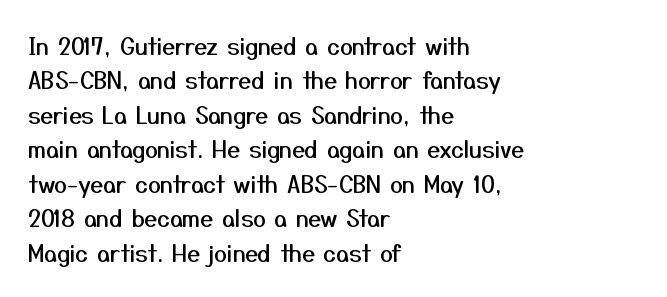
Q: Is the text italic (slanted)? A: No, it is upright.
Q: Is the text underlined? A: No.
Q: How is the paragraph aligned? A: Left-aligned.
Q: Is the spacing between letters normal or unusually wide? A: Normal.
Q: Is the spacing between lines tight, normal or loose? A: Normal.
